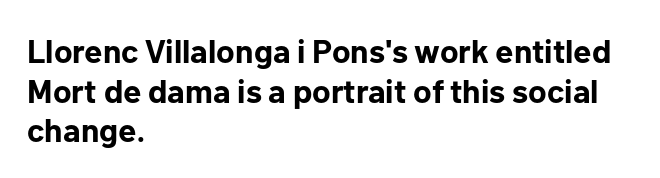
{"serif": "no", "italic": "no", "bold": "yes", "weight": "bold", "width": "normal", "stroke_contrast": "low", "x_height": "medium", "monospaced": "no", "underline": "no", "align": "left", "line_spacing_ratio": 1.2, "letter_spacing": "normal", "letter_spacing_em": 0.0, "glyph_px": 33}
